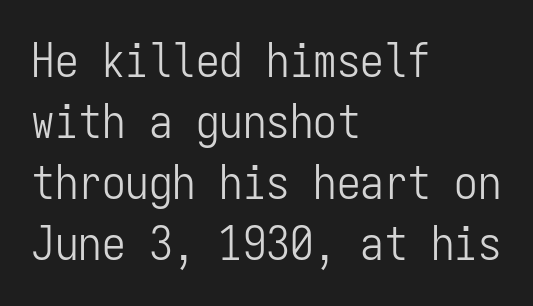
Q: Is the text bold? A: No.
Q: Is the text italic (slanted)? A: No, it is upright.
Q: Is the typeface a serif or a sans-serif typeface? A: Sans-serif.
Q: Is the text underlined? A: No.
Q: How is the paragraph aligned? A: Left-aligned.
Q: Is the spacing between letters normal or unusually wide? A: Normal.
Q: Is the spacing between lines tight, normal or loose? A: Normal.
Q: Width (condensed, normal, or wide)? A: Condensed.
Q: Stroke contrast? A: Low.
Q: x-height? A: Medium.
Q: Monospaced? A: Yes.
